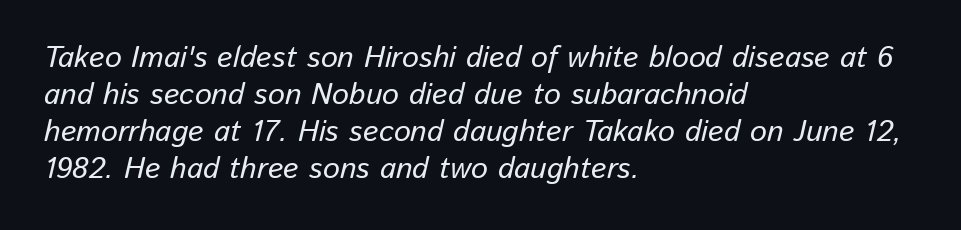
{"italic": "yes", "lean": "right", "slant_degrees": 13, "width": "normal", "stroke_contrast": "low", "x_height": "medium", "monospaced": "no", "underline": "no", "align": "left", "line_spacing_ratio": 1.23, "letter_spacing": "normal", "letter_spacing_em": 0.0, "glyph_px": 30}
